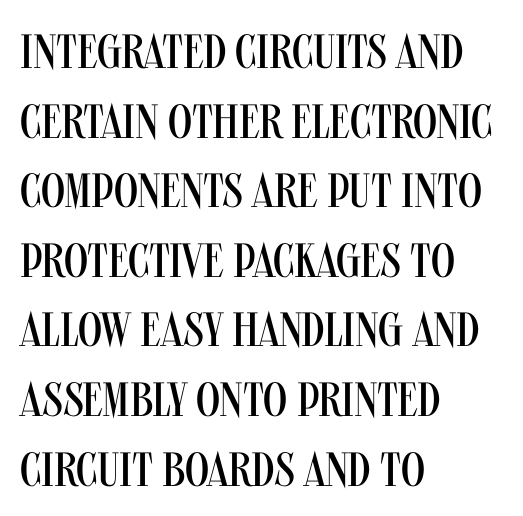
Q: Is the text bold? A: No.
Q: Is the text italic (slanted)? A: No, it is upright.
Q: Is the typeface a serif or a sans-serif typeface? A: Sans-serif.
Q: Is the text underlined? A: No.
Q: How is the paragraph aligned? A: Left-aligned.
Q: Is the spacing between letters normal or unusually wide? A: Normal.
Q: Is the spacing between lines tight, normal or loose? A: Normal.
Q: Width (condensed, normal, or wide)? A: Condensed.
Q: Stroke contrast? A: Medium.
Q: x-height? A: Large.
Q: Monospaced? A: No.
